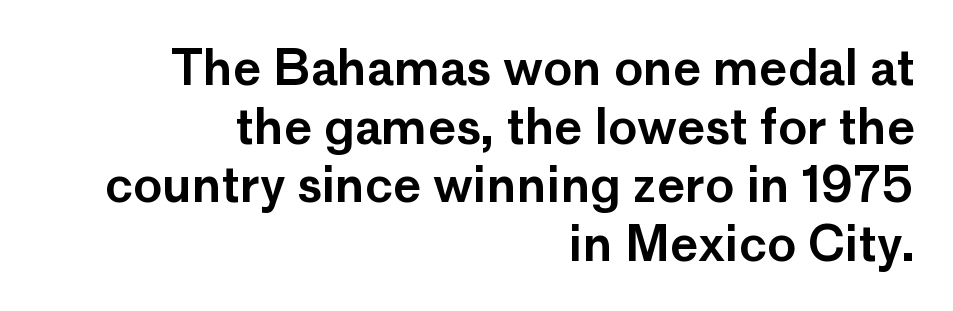
The image shows 48 px sans-serif type, upright; set right-aligned, line spacing 1.22x, normal letter spacing, not underlined; low stroke contrast and a medium x-height.
